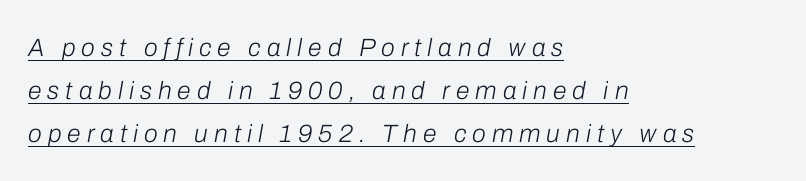
Q: Is the text bold? A: No.
Q: Is the text italic (slanted)? A: Yes, it leans right by about 10 degrees.
Q: Is the text underlined? A: Yes.
Q: How is the paragraph aligned? A: Left-aligned.
Q: Is the spacing between letters normal or unusually wide? A: Unusually wide.
